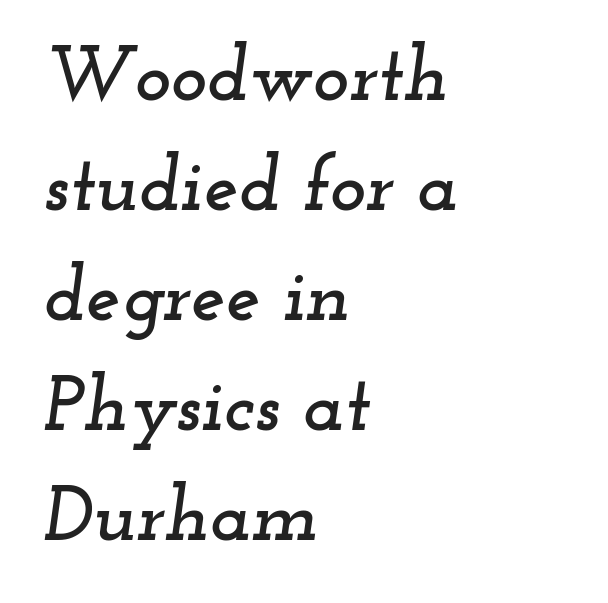
Q: Is the text italic (slanted)? A: Yes, it leans right by about 12 degrees.
Q: Is the typeface a serif or a sans-serif typeface? A: Serif.
Q: Is the text underlined? A: No.
Q: How is the paragraph aligned? A: Left-aligned.
Q: Is the spacing between letters normal or unusually wide? A: Normal.
Q: Is the spacing between lines tight, normal or loose? A: Normal.
Q: Width (condensed, normal, or wide)? A: Wide.
Q: Stroke contrast? A: Low.
Q: x-height? A: Small.
Q: Monospaced? A: No.
